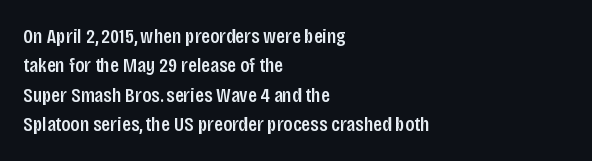
Q: Is the text bold? A: Semi-bold.
Q: Is the text italic (slanted)? A: No, it is upright.
Q: Is the text underlined? A: No.
Q: How is the paragraph aligned? A: Left-aligned.
Q: Is the spacing between letters normal or unusually wide? A: Normal.
Q: Is the spacing between lines tight, normal or loose? A: Normal.
